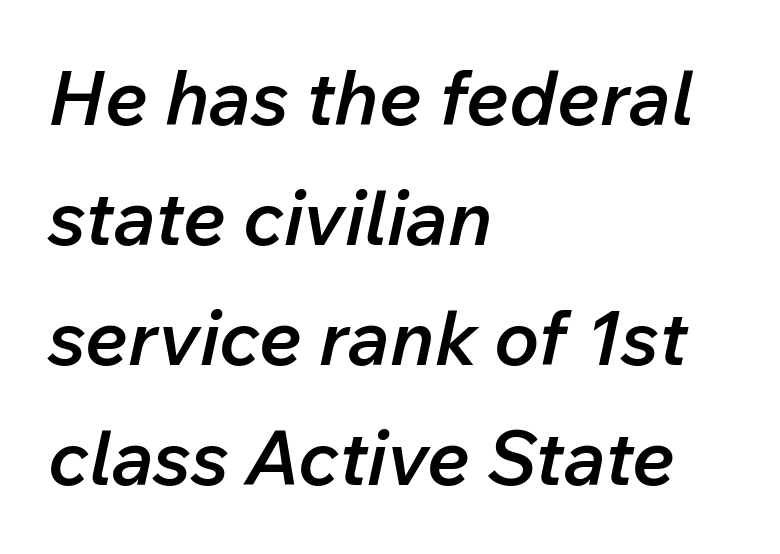
If you drew a ruler down the left edge, every line would touch it. Think of a printed novel: that variable character pitch is what you see here. Does the lettering tilt? It does — this is italic. This is the in-between weight designers call semibold or demi. A clean baseline with only descenders dipping below it.
